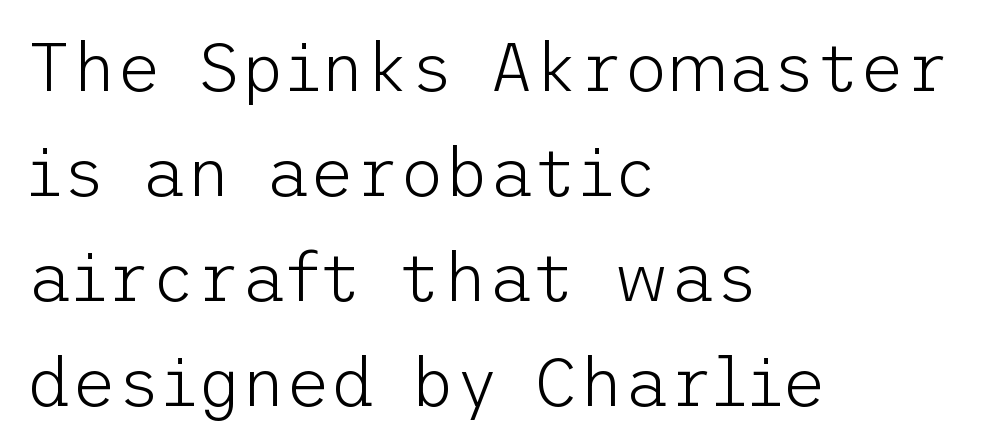
Q: Is the text bold? A: No.
Q: Is the text italic (slanted)? A: No, it is upright.
Q: Is the typeface a serif or a sans-serif typeface? A: Sans-serif.
Q: Is the text underlined? A: No.
Q: How is the paragraph aligned? A: Left-aligned.
Q: Is the spacing between letters normal or unusually wide? A: Normal.
Q: Is the spacing between lines tight, normal or loose? A: Normal.
Q: Width (condensed, normal, or wide)? A: Normal.
Q: Stroke contrast? A: Low.
Q: x-height? A: Medium.
